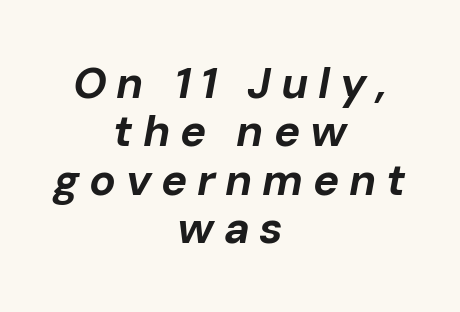
The image shows 44 px bold type, italic (leaning right); set centered, tight line spacing (1.1x), unusually wide letter spacing (+0.22 em), not underlined; low stroke contrast and a medium x-height.
